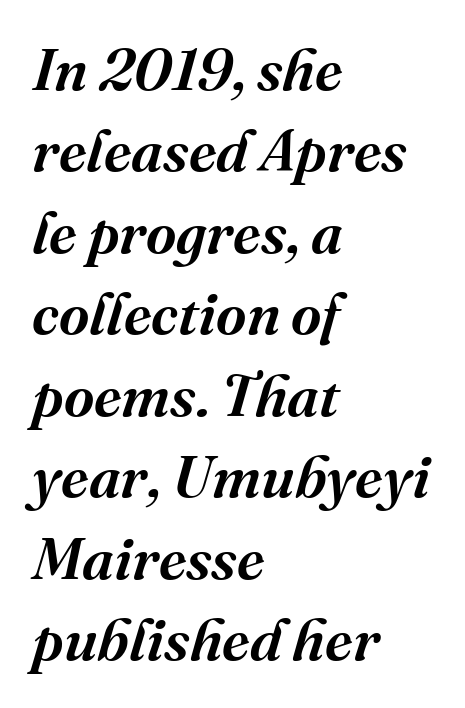
Q: Is the text bold? A: Semi-bold.
Q: Is the text italic (slanted)? A: Yes, it leans right by about 16 degrees.
Q: Is the typeface a serif or a sans-serif typeface? A: Serif.
Q: Is the text underlined? A: No.
Q: How is the paragraph aligned? A: Left-aligned.
Q: Is the spacing between letters normal or unusually wide? A: Normal.
Q: Is the spacing between lines tight, normal or loose? A: Normal.
Q: Width (condensed, normal, or wide)? A: Normal.
Q: Stroke contrast? A: Medium.
Q: x-height? A: Medium.
Q: Monospaced? A: No.
